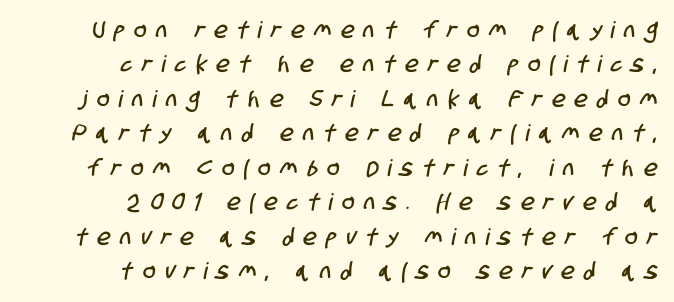
The image shows 23 px text type; set right-aligned, normal line spacing (1.5x), unusually wide letter spacing (+0.44 em), not underlined.
